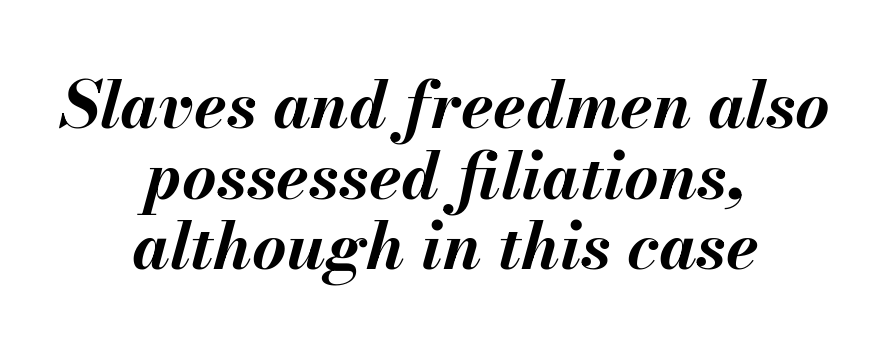
{"italic": "yes", "lean": "right", "slant_degrees": 13, "bold": "yes", "weight": "bold", "width": "normal", "stroke_contrast": "medium", "x_height": "small", "monospaced": "no", "underline": "no", "align": "center", "line_spacing": "tight", "line_spacing_ratio": 1.07, "letter_spacing": "normal", "letter_spacing_em": 0.0, "glyph_px": 66}
